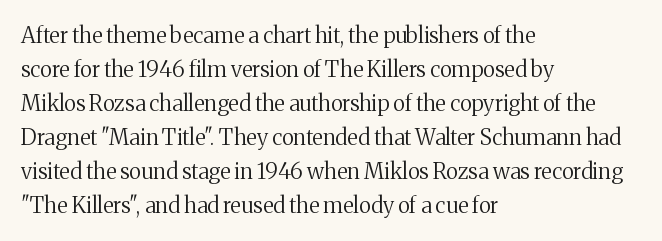
Caption: multi-line text, flush left, ragged right. Rendered with straight, roman letterforms. Beneath every word, the page is bare. Weight: not bold — regular or lighter. Nobody touched the tracking dial on this one. Vertically, the passage feels balanced, rows spaced as you'd expect.
